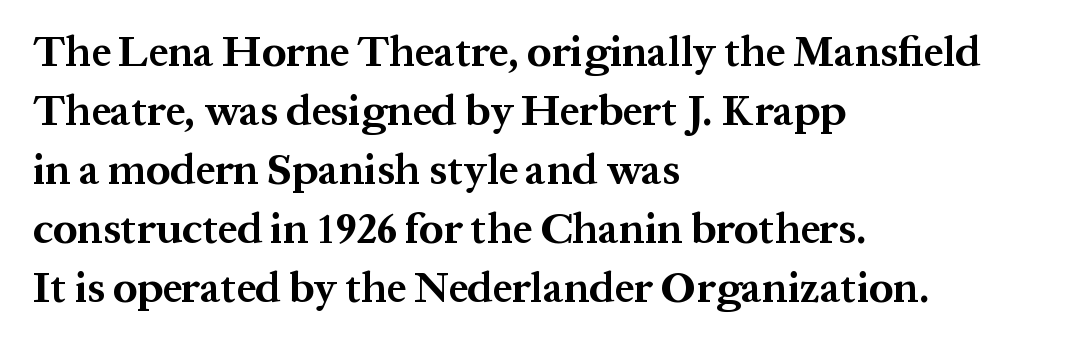
Q: Is the text bold? A: Yes.
Q: Is the text italic (slanted)? A: No, it is upright.
Q: Is the typeface a serif or a sans-serif typeface? A: Serif.
Q: Is the text underlined? A: No.
Q: How is the paragraph aligned? A: Left-aligned.
Q: Is the spacing between letters normal or unusually wide? A: Normal.
Q: Is the spacing between lines tight, normal or loose? A: Normal.
Q: Width (condensed, normal, or wide)? A: Normal.
Q: Stroke contrast? A: Medium.
Q: x-height? A: Medium.
Q: Monospaced? A: No.
